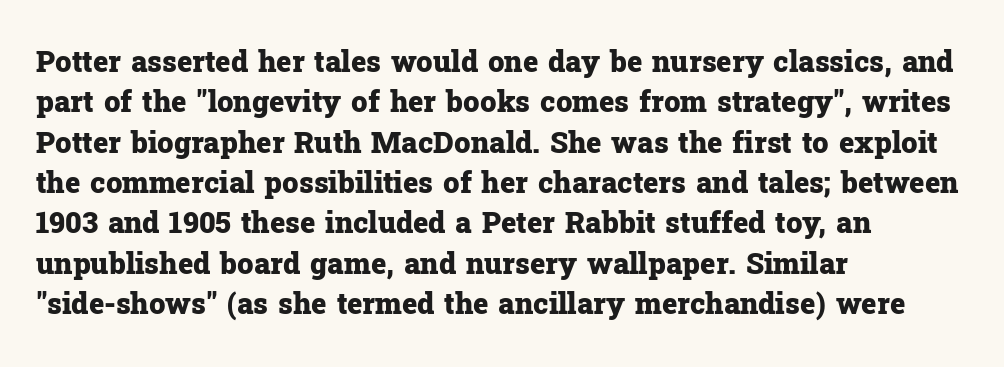
Beneath every word, the page is bare. These lines are set flush left with a ragged right edge. The typography opts for an upright posture over an oblique one. Regarding serifs, this sample has them. Is the letter spacing exaggerated? No — it looks like the ordinary default. The space between consecutive lines is moderate.
